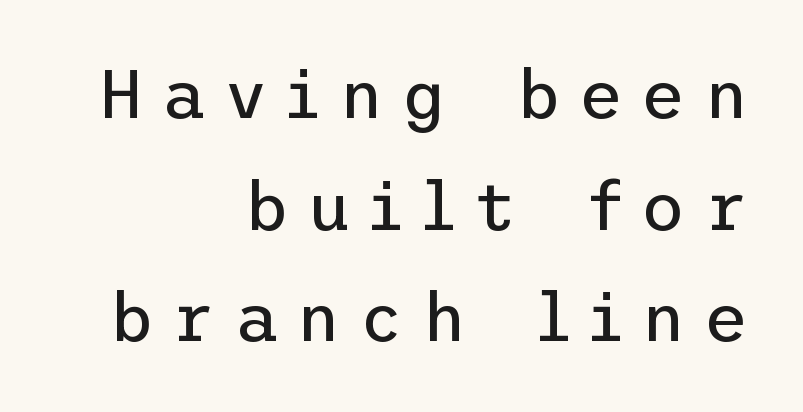
The image shows 68 px regular-weight sans-serif type, upright; set right-aligned, normal line spacing (1.64x), unusually wide letter spacing (+0.27 em), not underlined; low stroke contrast and a medium x-height.
